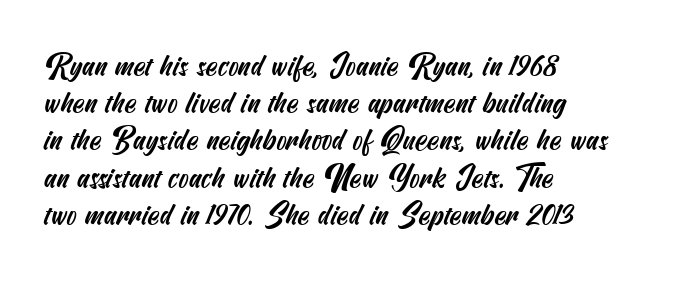
Is this a sans? Yes — the strokes have no serifs. Characters follow at the spacing the type designer built in. One-word summary of the alignment: left. Plain, unruled lines of type.
